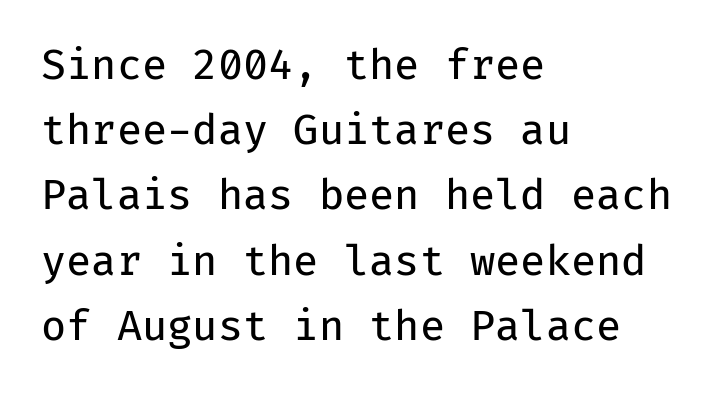
{"serif": "no", "italic": "no", "bold": "no", "weight": "regular", "width": "normal", "stroke_contrast": "low", "x_height": "medium", "monospaced": "yes", "underline": "no", "align": "left", "line_spacing": "normal", "line_spacing_ratio": 1.59, "letter_spacing": "normal", "letter_spacing_em": 0.0, "glyph_px": 41}
